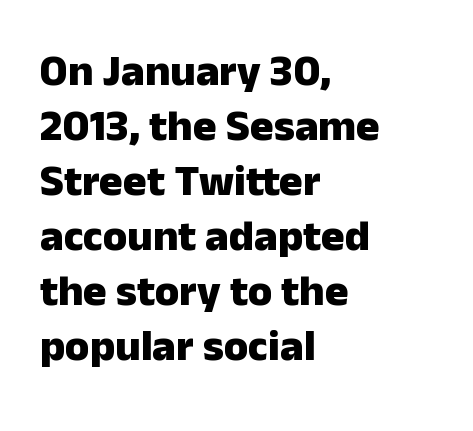
The image shows 44 px heavy sans-serif type, upright; set left-aligned, normal line spacing (1.25x), normal letter spacing, not underlined; low stroke contrast and a medium x-height.
